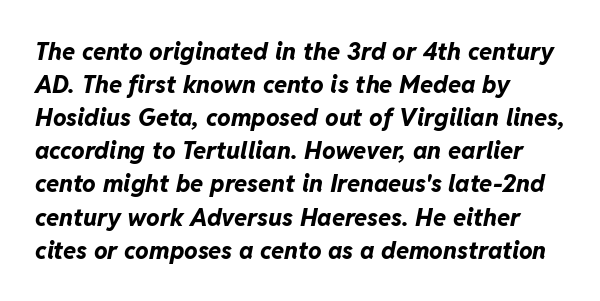
Q: Is the text bold? A: Yes.
Q: Is the text italic (slanted)? A: Yes, it leans right by about 11 degrees.
Q: Is the text underlined? A: No.
Q: How is the paragraph aligned? A: Left-aligned.
Q: Is the spacing between letters normal or unusually wide? A: Normal.
Q: Is the spacing between lines tight, normal or loose? A: Normal.
